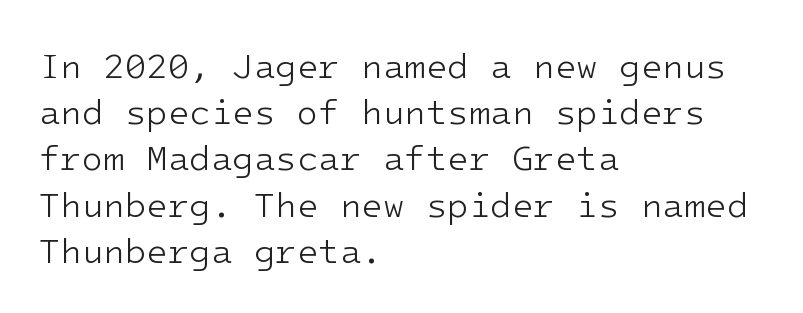
These glyphs show unthickened strokes, regular width or finer. Layout note: lines flush left. The face used here is rendered with its standard letterfit. Serifs: no, the terminals of the letterforms are clean. The specimen reads as upright at a glance.
